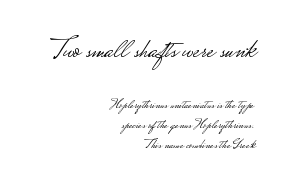
The paragraph has a hard right edge and a soft left edge. Does the type have serifs? No, each stem ends abruptly. The weight tops out at a normal text grade. Leading matches the norm, producing a regular column. The rendering uses natural spacing where letterforms have individual widths.
